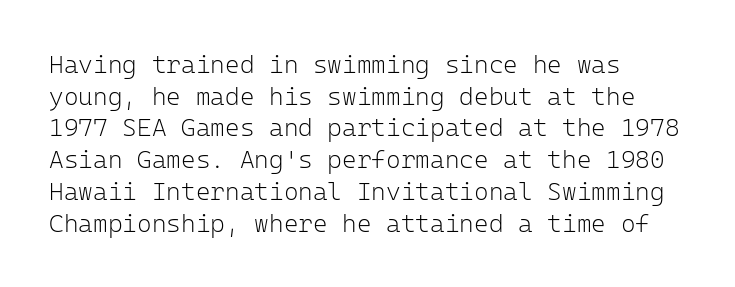
{"italic": "no", "bold": "no", "underline": "no", "align": "left", "line_spacing": "normal", "line_spacing_ratio": 1.27, "letter_spacing": "normal", "letter_spacing_em": 0.0, "glyph_px": 25}
